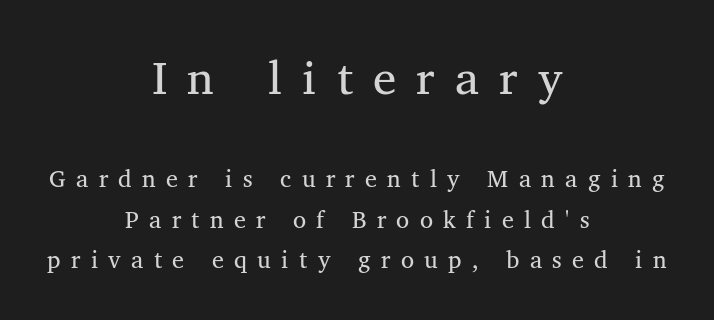
{"serif": "yes", "bold": "no", "weight": "regular", "width": "normal", "stroke_contrast": "medium", "x_height": "medium", "monospaced": "no", "underline": "no", "align": "center", "line_spacing": "normal", "line_spacing_ratio": 1.69, "letter_spacing": "wide", "letter_spacing_em": 0.43, "larger_block": "first", "size_ratio": 1.96, "glyph_px": 47}
